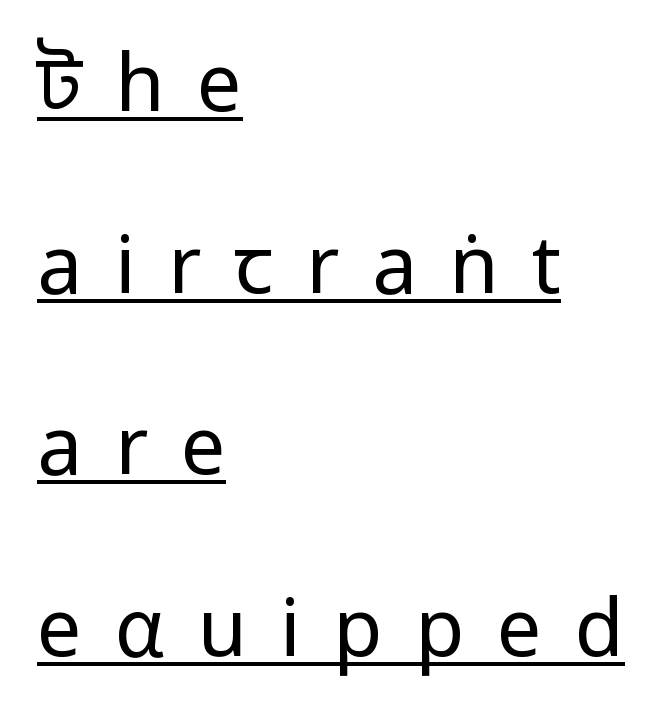
The image shows 80 px regular-weight, condensed sans-serif type, upright; set left-aligned, loose line spacing (2.27x), unusually wide letter spacing (+0.41 em), underlined; low stroke contrast.
